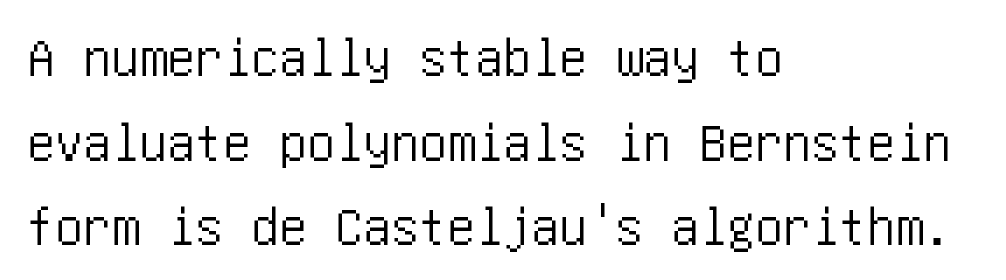
Q: Is the text italic (slanted)? A: No, it is upright.
Q: Is the typeface a serif or a sans-serif typeface? A: Sans-serif.
Q: Is the text underlined? A: No.
Q: How is the paragraph aligned? A: Left-aligned.
Q: Is the spacing between letters normal or unusually wide? A: Normal.
Q: Is the spacing between lines tight, normal or loose? A: Normal.
Q: Width (condensed, normal, or wide)? A: Condensed.
Q: Stroke contrast? A: Low.
Q: x-height? A: Large.
